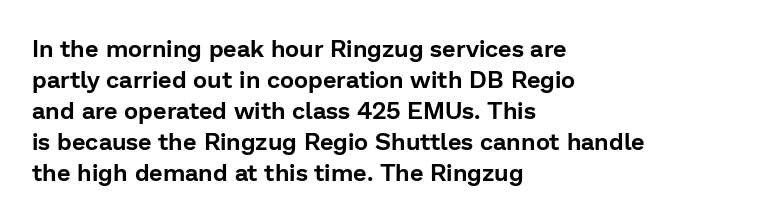
Q: Is the text italic (slanted)? A: No, it is upright.
Q: Is the text underlined? A: No.
Q: How is the paragraph aligned? A: Left-aligned.
Q: Is the spacing between letters normal or unusually wide? A: Normal.
Q: Is the spacing between lines tight, normal or loose? A: Normal.
